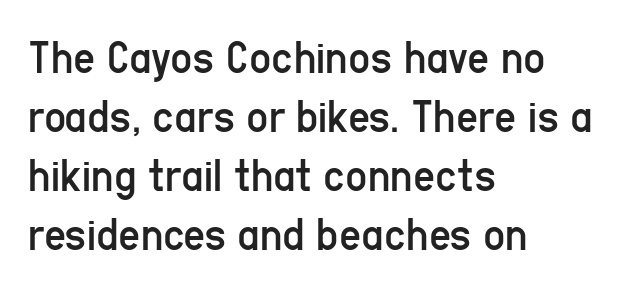
Q: Is the text bold? A: No.
Q: Is the text italic (slanted)? A: No, it is upright.
Q: Is the typeface a serif or a sans-serif typeface? A: Sans-serif.
Q: Is the text underlined? A: No.
Q: How is the paragraph aligned? A: Left-aligned.
Q: Is the spacing between letters normal or unusually wide? A: Normal.
Q: Width (condensed, normal, or wide)? A: Condensed.
Q: Stroke contrast? A: Low.
Q: x-height? A: Medium.
Q: Monospaced? A: No.
